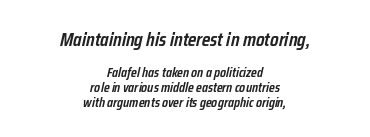
The earlier block is typeset at a bigger size than the later block. The paragraph has two soft edges and a firm central axis. Bold? Not quite — semibold, heavier than regular but stopping short. Line spacing here is tight. Bare-footed words on every line.
